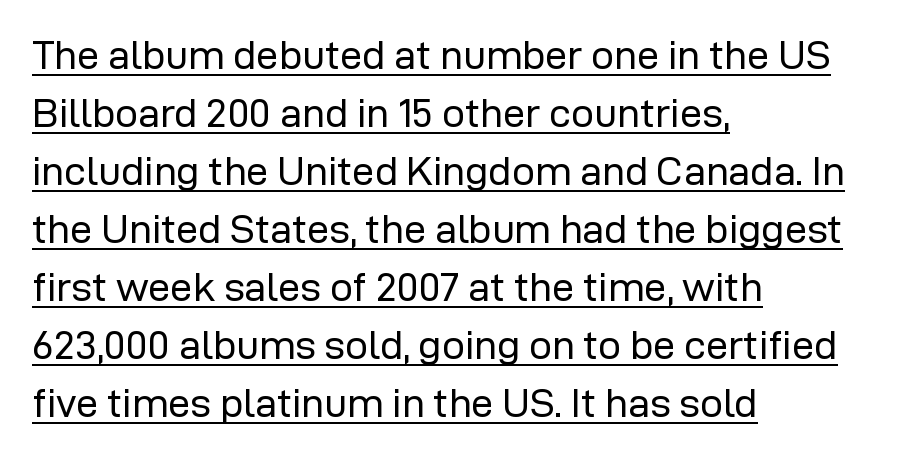
{"serif": "no", "italic": "no", "bold": "no", "weight": "regular", "width": "normal", "stroke_contrast": "low", "x_height": "medium", "monospaced": "no", "underline": "yes", "align": "left", "line_spacing": "normal", "line_spacing_ratio": 1.45, "letter_spacing": "normal", "letter_spacing_em": 0.0, "glyph_px": 40}
